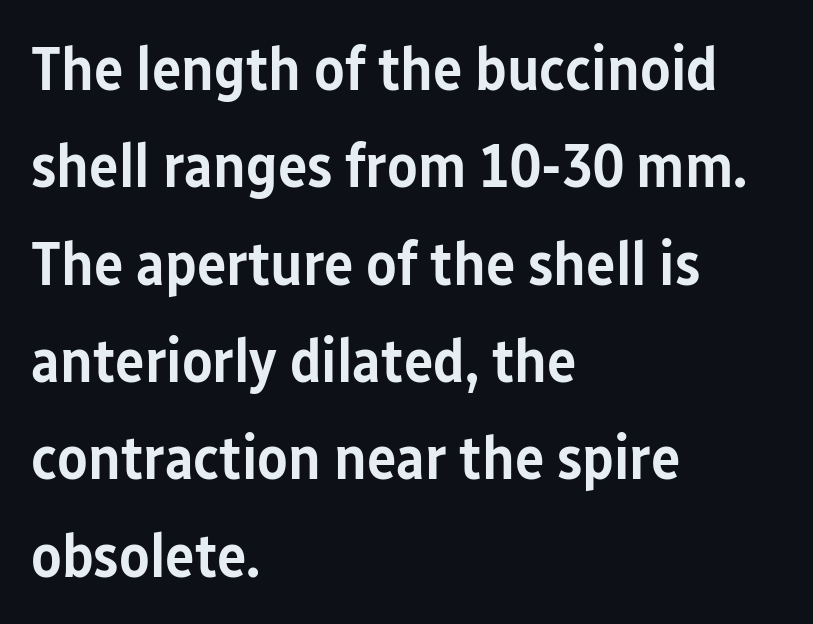
{"serif": "no", "italic": "no", "bold": "semi", "weight": "semibold", "width": "condensed", "stroke_contrast": "low", "x_height": "medium", "monospaced": "no", "underline": "no", "align": "left", "line_spacing": "normal", "line_spacing_ratio": 1.57, "letter_spacing": "normal", "letter_spacing_em": 0.0, "glyph_px": 62}
